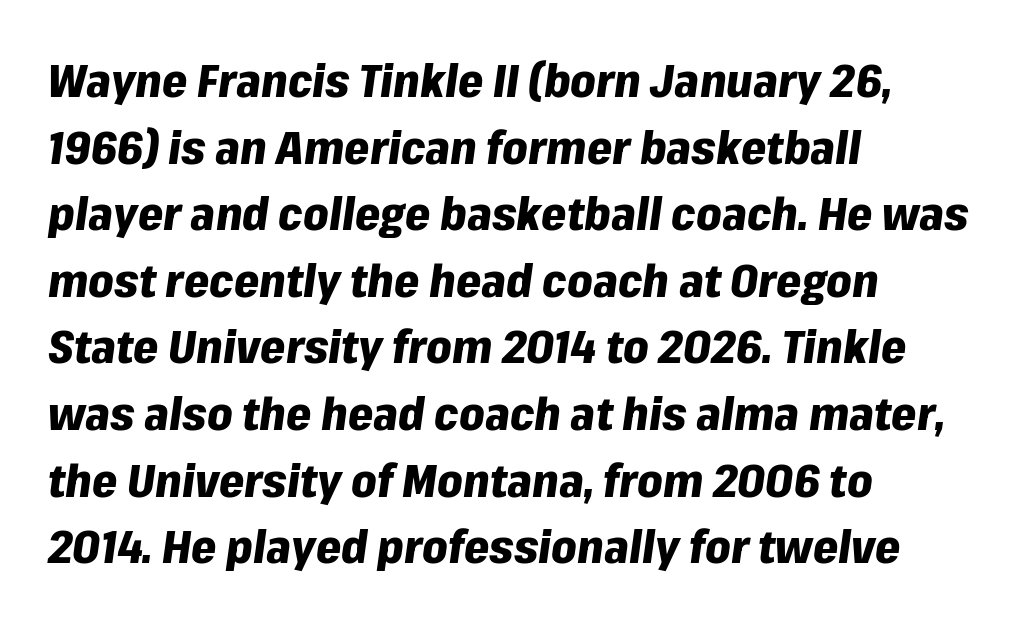
Descenders are the only things crossing below the line. Weight check: bold — yes, fully. The axis of the letterforms is tilted away from vertical. Proportional: the letters do not fall into vertical columns.
